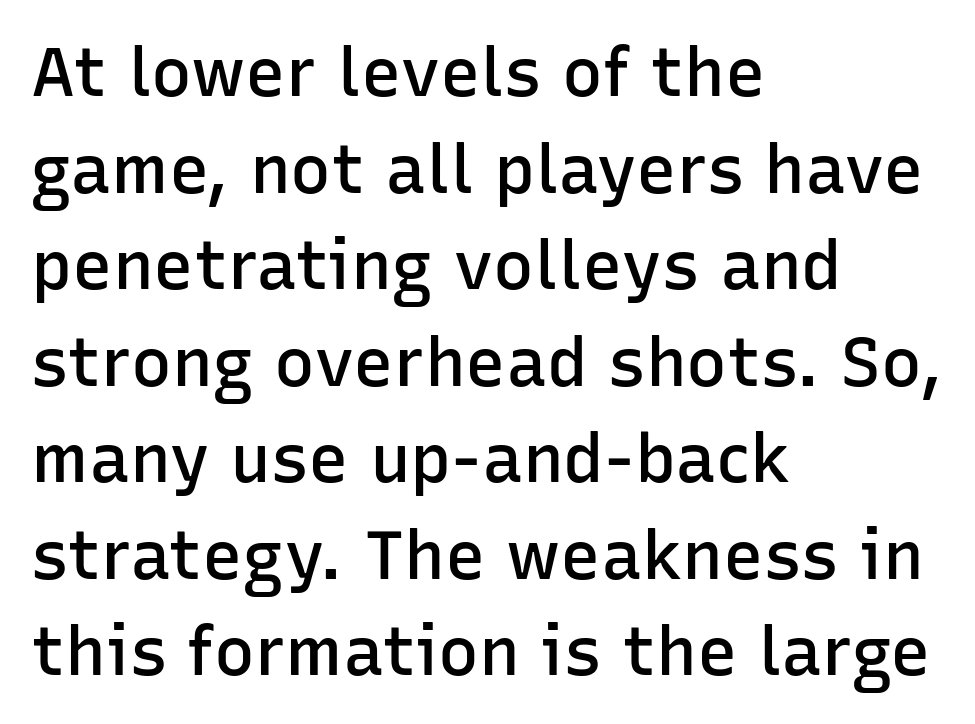
A typesetter would call this proportional, since set widths differ per character. Leading: standard. The type family on display is of the sans-serif kind. The characters look somewhat weighty, a semibold short of true bold. Horizontally, the lines are justified to the leading edge only.
